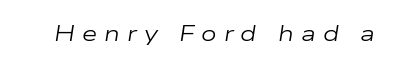
Q: Is the text bold? A: No.
Q: Is the text italic (slanted)? A: Yes, it leans right by about 9 degrees.
Q: Is the text underlined? A: No.
Q: Is the spacing between letters normal or unusually wide? A: Unusually wide.
